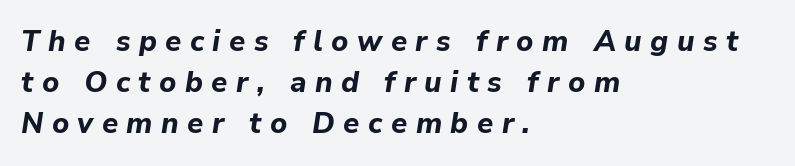
The glyphs are unaccompanied by any horizontal stroke below them. The rendering inserts visible extra space after every character. Teacher's note: observe the even left margin — that is flush-left alignment. Strokes here are thick enough to call this a true bold.
